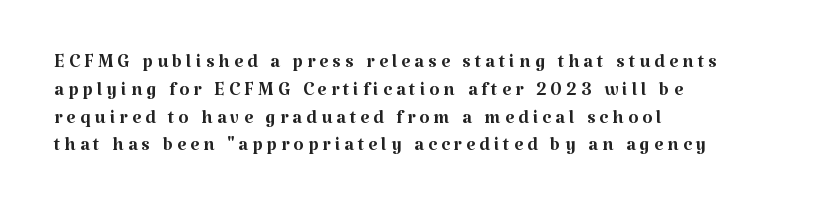
Q: Is the text bold? A: No.
Q: Is the text italic (slanted)? A: No, it is upright.
Q: Is the text underlined? A: No.
Q: How is the paragraph aligned? A: Left-aligned.
Q: Is the spacing between lines tight, normal or loose? A: Tight.
